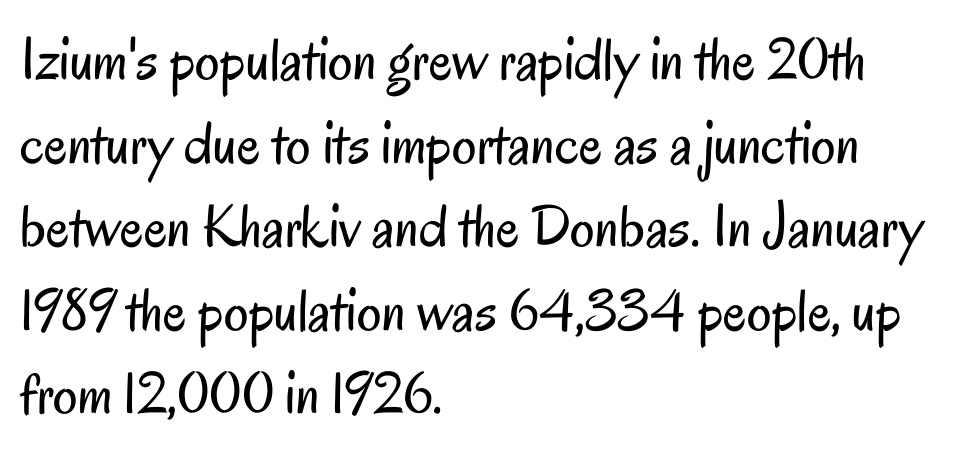
Q: Is the text bold? A: No.
Q: Is the text italic (slanted)? A: No, it is upright.
Q: Is the typeface a serif or a sans-serif typeface? A: Sans-serif.
Q: Is the text underlined? A: No.
Q: How is the paragraph aligned? A: Left-aligned.
Q: Is the spacing between letters normal or unusually wide? A: Normal.
Q: Is the spacing between lines tight, normal or loose? A: Normal.
Q: Width (condensed, normal, or wide)? A: Condensed.
Q: Stroke contrast? A: Low.
Q: x-height? A: Small.
Q: Monospaced? A: No.
